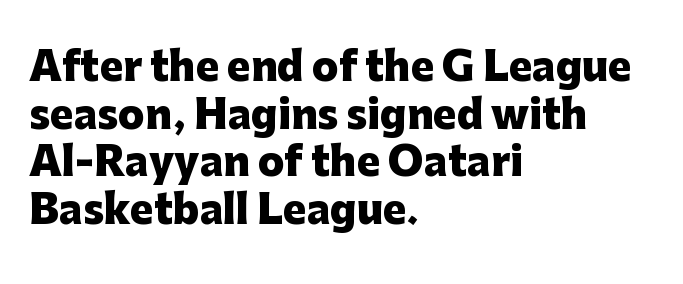
{"serif": "no", "italic": "no", "bold": "yes", "weight": "heavy", "width": "normal", "stroke_contrast": "low", "x_height": "medium", "monospaced": "no", "underline": "no", "align": "left", "line_spacing_ratio": 1.22, "letter_spacing": "normal", "letter_spacing_em": 0.0, "glyph_px": 39}
